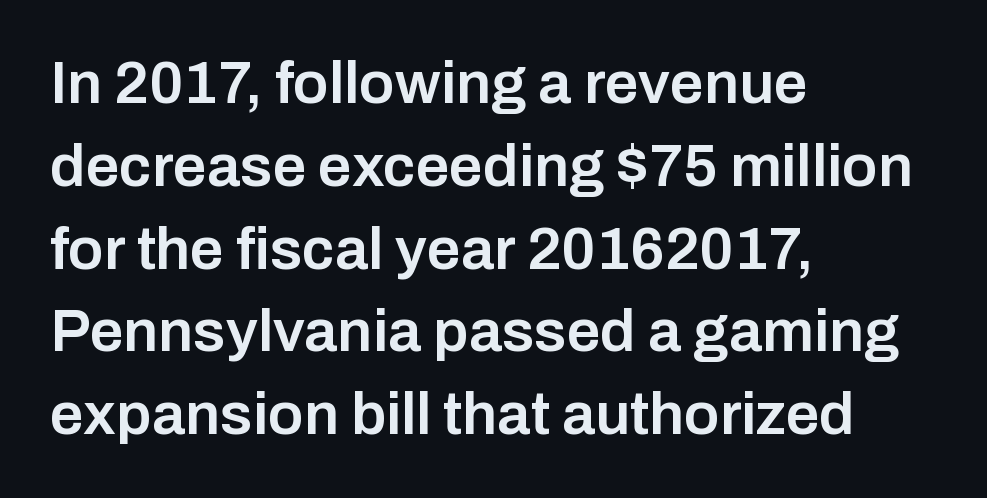
{"serif": "no", "italic": "no", "bold": "semi", "weight": "semibold", "width": "normal", "stroke_contrast": "low", "x_height": "medium", "monospaced": "no", "underline": "no", "align": "left", "line_spacing": "normal", "line_spacing_ratio": 1.38, "letter_spacing": "normal", "letter_spacing_em": 0.0, "glyph_px": 60}
